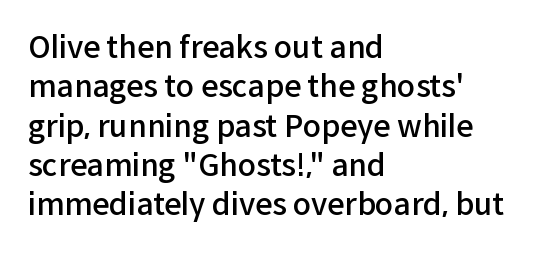
{"serif": "no", "italic": "no", "bold": "semi", "weight": "semibold", "width": "normal", "stroke_contrast": "low", "x_height": "medium", "monospaced": "no", "underline": "no", "align": "left", "line_spacing": "normal", "line_spacing_ratio": 1.31, "letter_spacing": "normal", "letter_spacing_em": 0.0, "glyph_px": 30}
